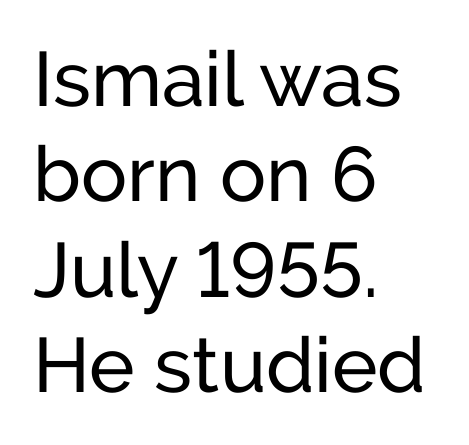
The image shows 77 px regular-weight sans-serif type, upright; set left-aligned, line spacing 1.24x, normal letter spacing, not underlined; low stroke contrast and a medium x-height.
